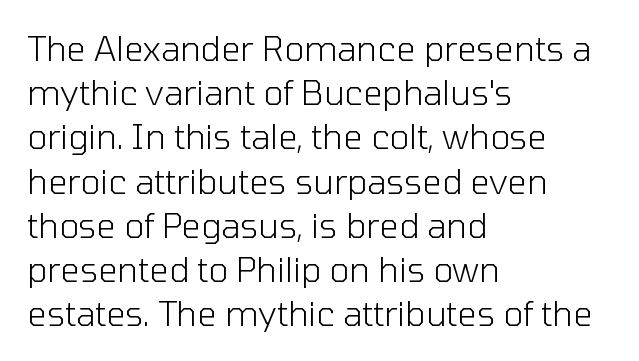
One-word summary of the alignment: left. Notice how the stems are strictly vertical — no italics here. Whoever set this chose a conventional vertical rhythm. Each stroke keeps to a modest, everyday thickness or less. Here the designer chose a conventional face with non-uniform glyph widths. The specimen omits any rule beneath the text block's lines.
